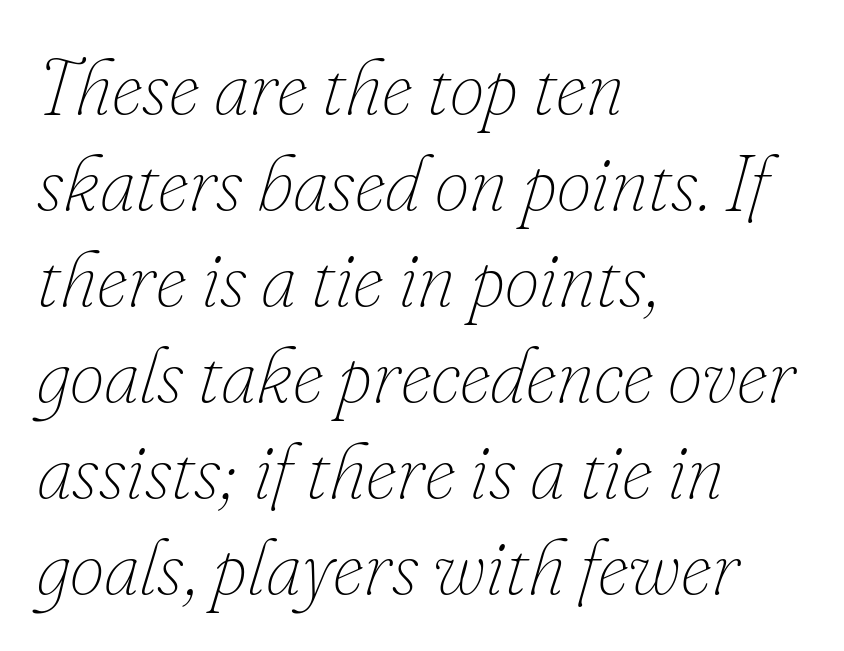
The image shows 78 px thin type, italic (leaning right); set left-aligned, line spacing 1.23x, normal letter spacing, not underlined; low stroke contrast and a small x-height.
